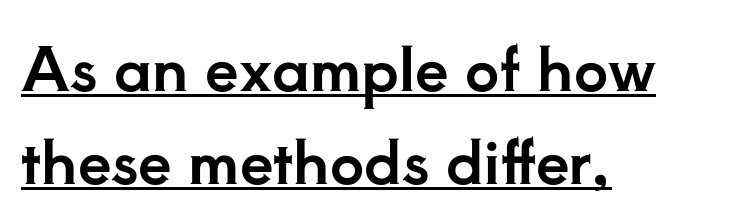
{"serif": "yes", "italic": "no", "width": "normal", "stroke_contrast": "low", "x_height": "small", "monospaced": "no", "underline": "yes", "align": "left", "line_spacing": "normal", "line_spacing_ratio": 1.55, "letter_spacing": "normal", "letter_spacing_em": 0.0, "glyph_px": 60}
